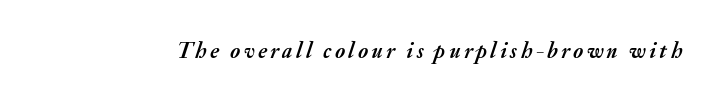
The image shows 22 px bold type, italic (leaning right); set not underlined.
